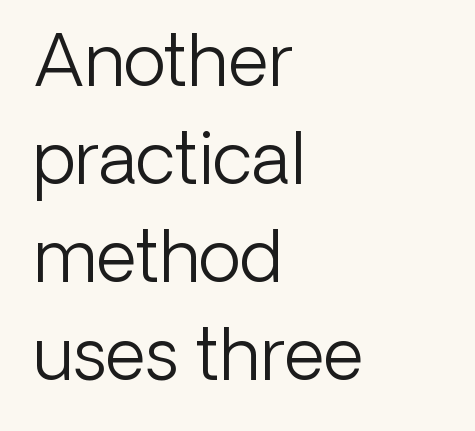
Notice how the passage keeps a crisp vertical edge on the left only. The type sits square on the baseline with zero lean. The weight tops out at a normal text grade. Letterform terminals end flat and unadorned throughout the passage. In terms of leading, this rendering sits right in the middle. The foot of each line stays bare and open.
